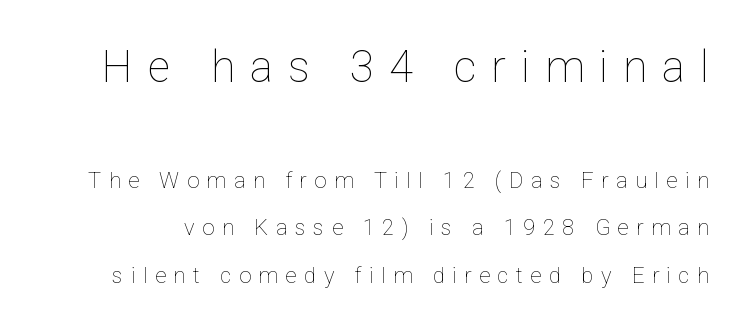
The image shows 44 px thin type, upright; set loose line spacing (2.14x), unusually wide letter spacing (+0.34 em), not underlined; the first (top) block is 2.0x larger; low stroke contrast and a medium x-height.
